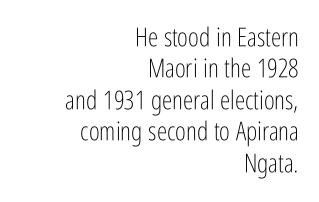
Q: Is the text bold? A: No.
Q: Is the text italic (slanted)? A: No, it is upright.
Q: Is the text underlined? A: No.
Q: How is the paragraph aligned? A: Right-aligned.
Q: Is the spacing between letters normal or unusually wide? A: Normal.
